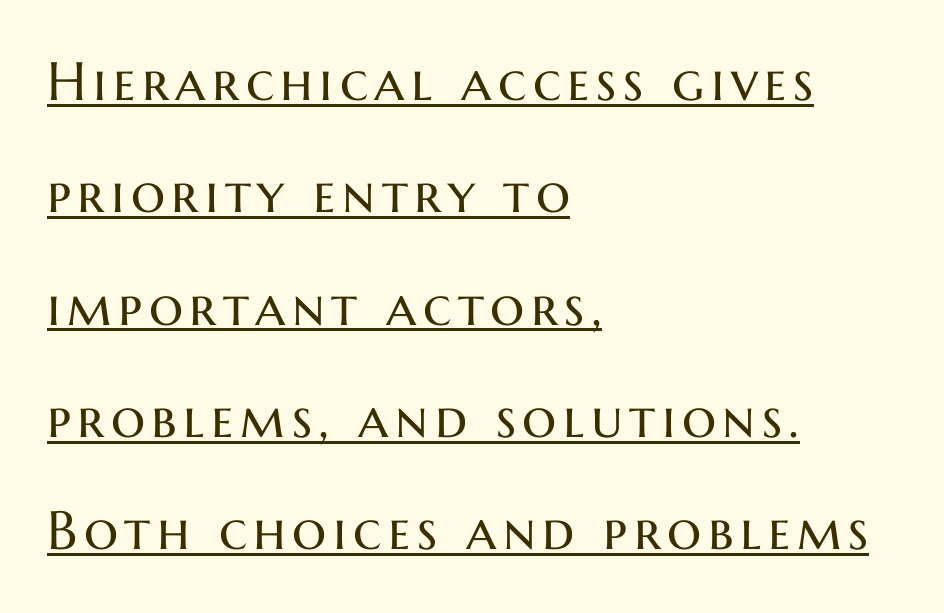
The image shows 54 px regular-weight sans-serif type, upright; set left-aligned, loose line spacing (2.08x), underlined; medium stroke contrast and a medium x-height.
